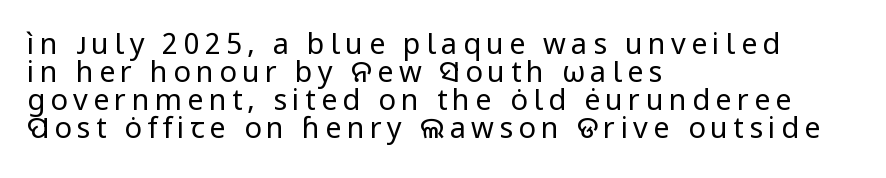
{"serif": "no", "italic": "no", "bold": "no", "weight": "regular", "width": "normal", "stroke_contrast": "low", "x_height": "medium", "monospaced": "no", "underline": "no", "align": "left", "line_spacing": "tight", "line_spacing_ratio": 0.97, "glyph_px": 29}
